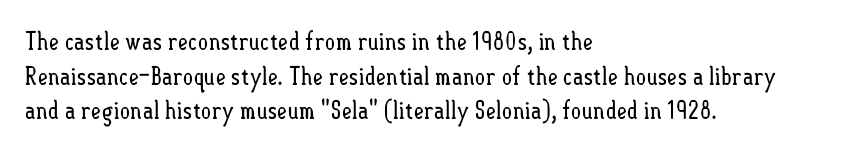
Q: Is the text bold? A: No.
Q: Is the text italic (slanted)? A: No, it is upright.
Q: Is the text underlined? A: No.
Q: How is the paragraph aligned? A: Left-aligned.
Q: Is the spacing between letters normal or unusually wide? A: Normal.
Q: Is the spacing between lines tight, normal or loose? A: Normal.
